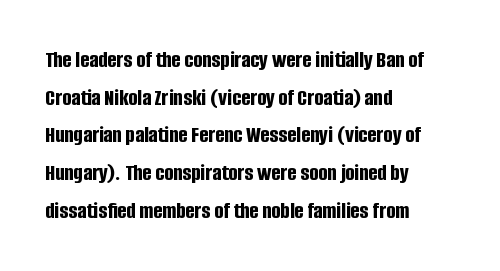
Q: Is the text bold? A: Yes.
Q: Is the text italic (slanted)? A: No, it is upright.
Q: Is the text underlined? A: No.
Q: How is the paragraph aligned? A: Left-aligned.
Q: Is the spacing between letters normal or unusually wide? A: Normal.
Q: Is the spacing between lines tight, normal or loose? A: Normal.
